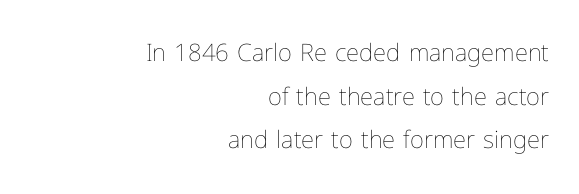
Q: Is the text bold? A: No.
Q: Is the text italic (slanted)? A: No, it is upright.
Q: Is the text underlined? A: No.
Q: How is the paragraph aligned? A: Right-aligned.
Q: Is the spacing between letters normal or unusually wide? A: Normal.
